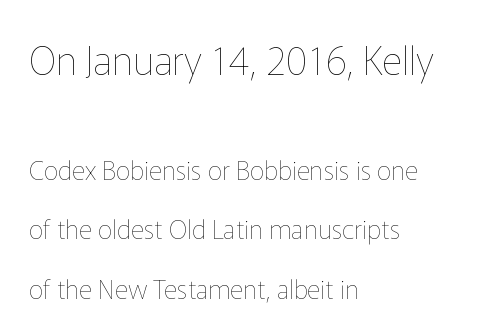
{"italic": "no", "bold": "no", "weight": "thin", "width": "normal", "stroke_contrast": "low", "x_height": "medium", "monospaced": "no", "underline": "no", "align": "left", "line_spacing": "loose", "line_spacing_ratio": 2.28, "letter_spacing": "normal", "letter_spacing_em": 0.0, "larger_block": "first", "size_ratio": 1.5, "glyph_px": 39}
